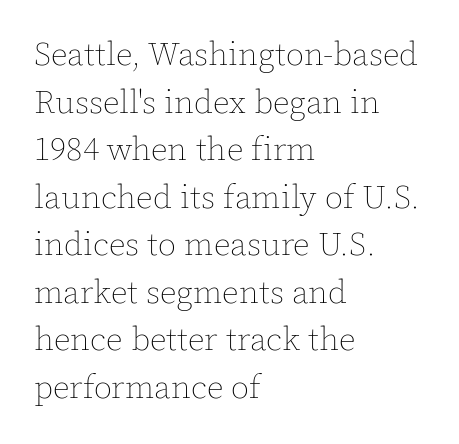
The image shows 33 px thin type, upright; set left-aligned, normal line spacing (1.44x), normal letter spacing, not underlined; a medium x-height.
